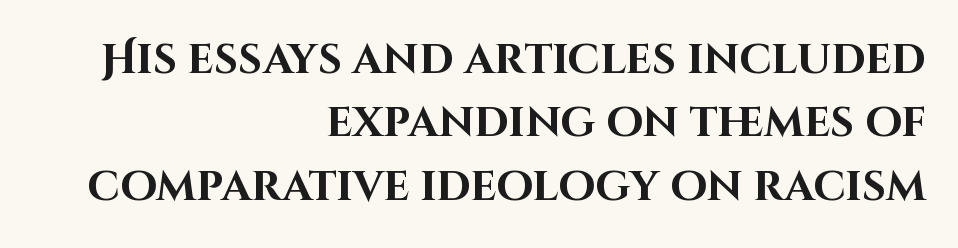
Q: Is the text bold? A: Yes.
Q: Is the text italic (slanted)? A: No, it is upright.
Q: Is the typeface a serif or a sans-serif typeface? A: Sans-serif.
Q: Is the text underlined? A: No.
Q: How is the paragraph aligned? A: Right-aligned.
Q: Is the spacing between letters normal or unusually wide? A: Normal.
Q: Is the spacing between lines tight, normal or loose? A: Normal.
Q: Width (condensed, normal, or wide)? A: Normal.
Q: Stroke contrast? A: High.
Q: x-height? A: Large.
Q: Monospaced? A: No.
